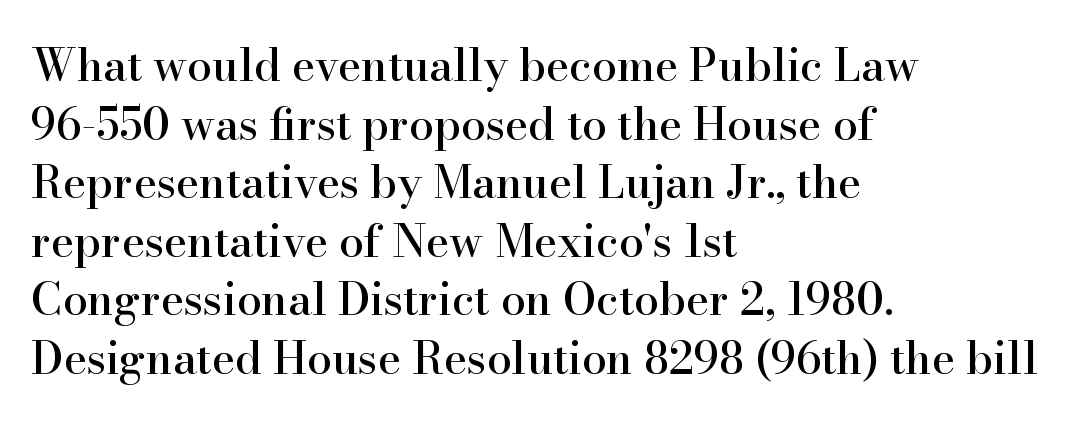
Characters remain perfectly vertical along every line. The typeface chosen for these lines features serifs. The specimen omits any rule beneath the text block's lines. Nobody touched the tracking dial on this one. This rendering uses left alignment, leaving the right contour irregular.
